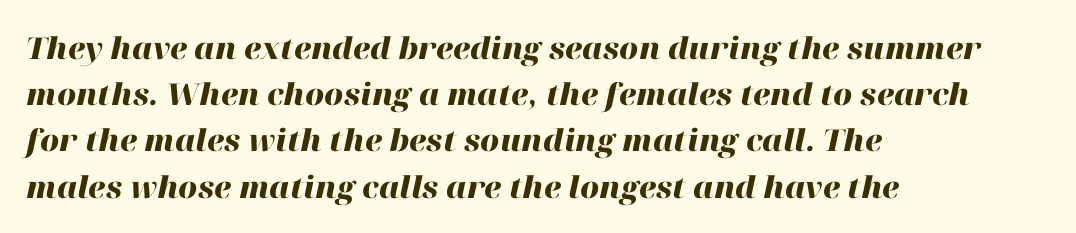
{"italic": "yes", "lean": "right", "slant_degrees": 12, "bold": "yes", "weight": "heavy", "width": "normal", "stroke_contrast": "high", "x_height": "medium", "monospaced": "no", "underline": "no", "align": "left", "line_spacing": "normal", "line_spacing_ratio": 1.54, "letter_spacing": "normal", "letter_spacing_em": 0.0, "glyph_px": 30}
